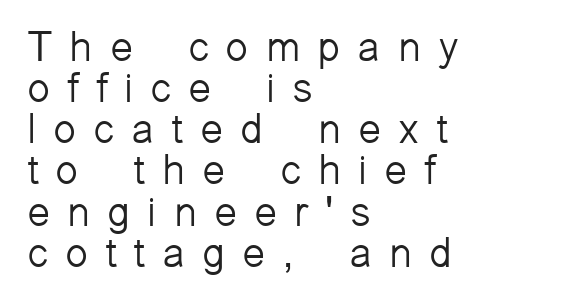
The image shows 42 px light sans-serif type, upright; set left-aligned, tight line spacing (0.98x), unusually wide letter spacing (+0.4 em), not underlined; low stroke contrast and a medium x-height.
